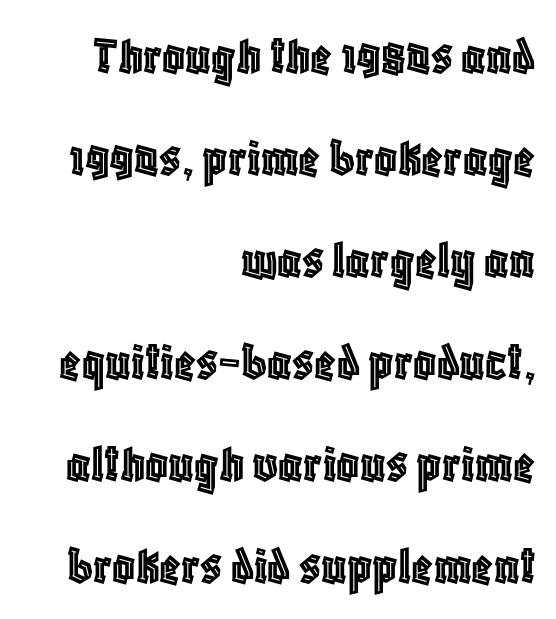
If you drew a ruler down the right edge, every line would touch it. You can tell it's not italic because the verticals are truly vertical. Spacing between characters is what you'd get straight out of the box. The passage shown is typed in a proportional face where columns would drift. No word sits above an underline.
